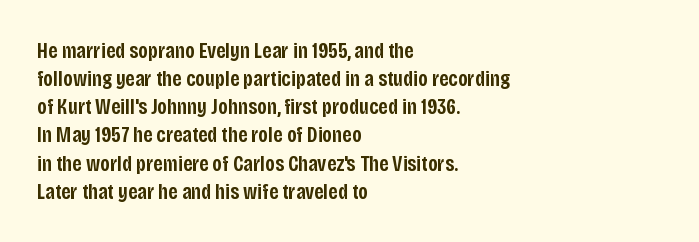
{"italic": "no", "bold": "semi", "underline": "no", "align": "left", "line_spacing": "normal", "line_spacing_ratio": 1.28, "letter_spacing": "normal", "letter_spacing_em": 0.0, "glyph_px": 22}
